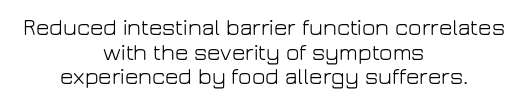
{"italic": "no", "bold": "no", "underline": "no", "align": "center", "line_spacing": "tight", "line_spacing_ratio": 1.07, "letter_spacing": "normal", "letter_spacing_em": 0.0, "glyph_px": 23}
